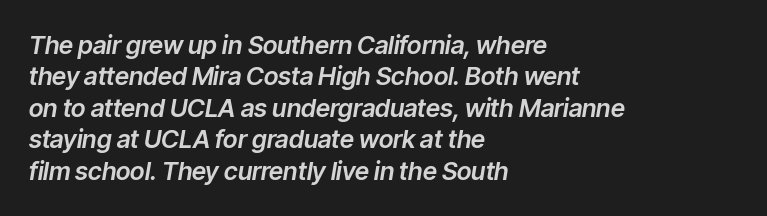
Designer's note — italics engaged. Every row of glyphs begins at an identical x-position on the left. A bare baseline throughout the passage. Summary of vertical rhythm: regular, with standard interline spacing.
